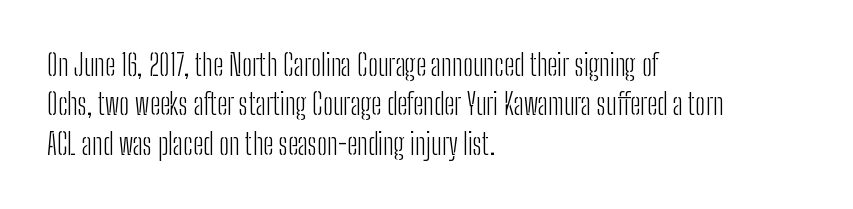
Q: Is the text bold? A: No.
Q: Is the text italic (slanted)? A: No, it is upright.
Q: Is the typeface a serif or a sans-serif typeface? A: Sans-serif.
Q: Is the text underlined? A: No.
Q: How is the paragraph aligned? A: Left-aligned.
Q: Is the spacing between letters normal or unusually wide? A: Normal.
Q: Is the spacing between lines tight, normal or loose? A: Normal.
Q: Width (condensed, normal, or wide)? A: Condensed.
Q: Stroke contrast? A: Low.
Q: x-height? A: Medium.
Q: Monospaced? A: No.
